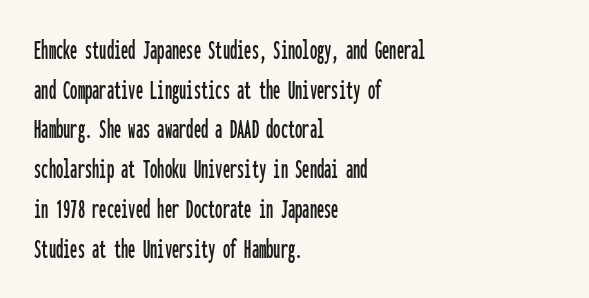
The image shows 29 px condensed sans-serif type, upright, monospaced; set left-aligned, normal line spacing (1.37x), normal letter spacing, not underlined; low stroke contrast and a medium x-height.
